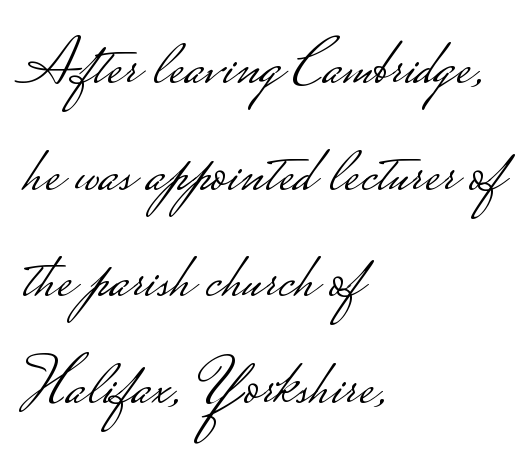
Q: Is the text bold? A: No.
Q: Is the text italic (slanted)? A: Yes.
Q: Is the typeface a serif or a sans-serif typeface? A: Sans-serif.
Q: Is the text underlined? A: No.
Q: How is the paragraph aligned? A: Left-aligned.
Q: Is the spacing between letters normal or unusually wide? A: Normal.
Q: Is the spacing between lines tight, normal or loose? A: Normal.
Q: Width (condensed, normal, or wide)? A: Wide.
Q: Stroke contrast? A: Low.
Q: Monospaced? A: No.
